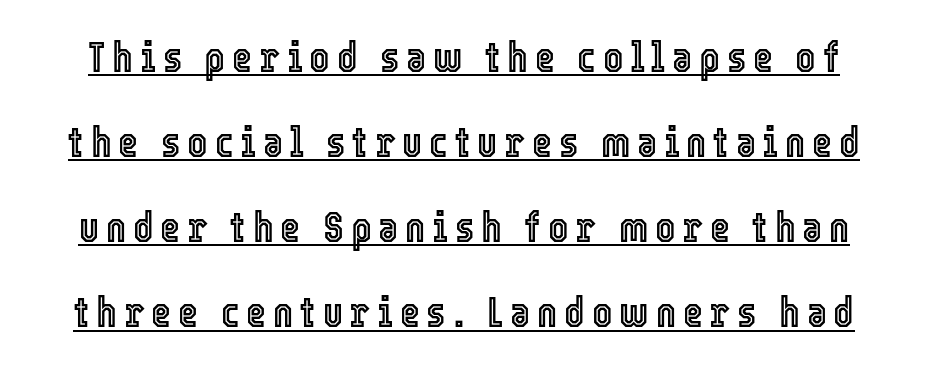
The image shows 43 px condensed type, upright; set loose line spacing (1.98x), underlined; a medium x-height.
